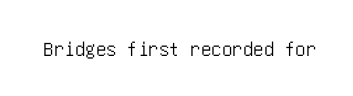
{"italic": "no", "underline": "no", "letter_spacing": "normal", "letter_spacing_em": 0.0, "glyph_px": 21}
